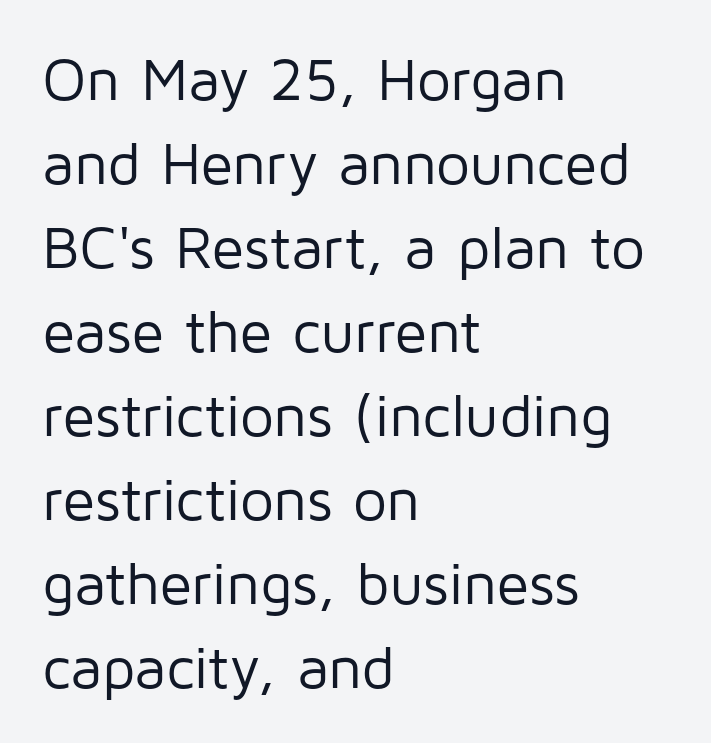
{"serif": "no", "italic": "no", "bold": "no", "weight": "regular", "width": "normal", "stroke_contrast": "low", "x_height": "medium", "monospaced": "no", "underline": "no", "align": "left", "line_spacing": "normal", "line_spacing_ratio": 1.4, "letter_spacing": "normal", "letter_spacing_em": 0.0, "glyph_px": 60}
